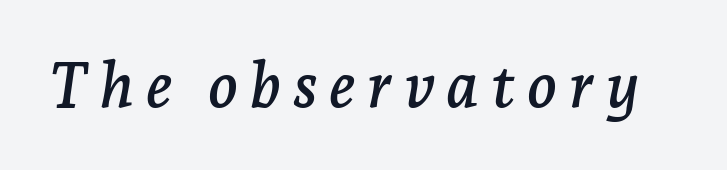
{"serif": "yes", "italic": "yes", "lean": "right", "slant_degrees": 7, "width": "normal", "stroke_contrast": "low", "x_height": "medium", "monospaced": "no", "underline": "no", "glyph_px": 62}
